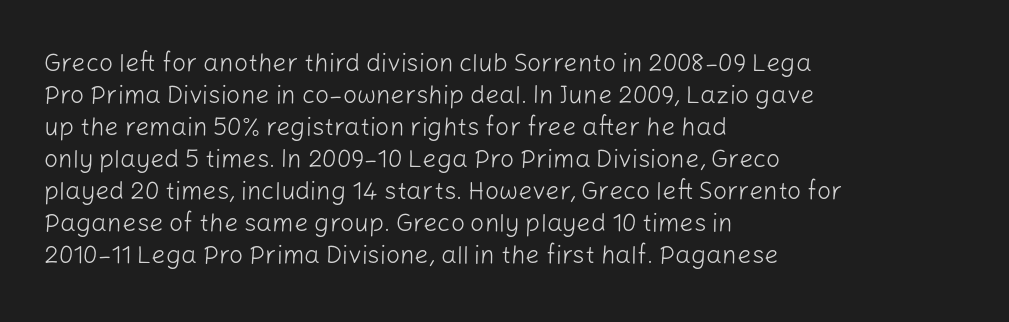
{"italic": "no", "bold": "no", "underline": "no", "align": "left", "line_spacing": "normal", "line_spacing_ratio": 1.28, "letter_spacing": "normal", "letter_spacing_em": 0.0, "glyph_px": 25}
